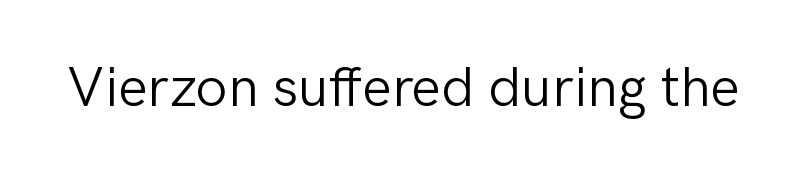
Each letter keeps its own natural width here, so spacing adapts to shape. Type style note: lacks serifs. Designer's note — italics off, roman on. This rendering leaves character spacing at its baseline value. The letters look calm and open, with moderate or lighter stems.
